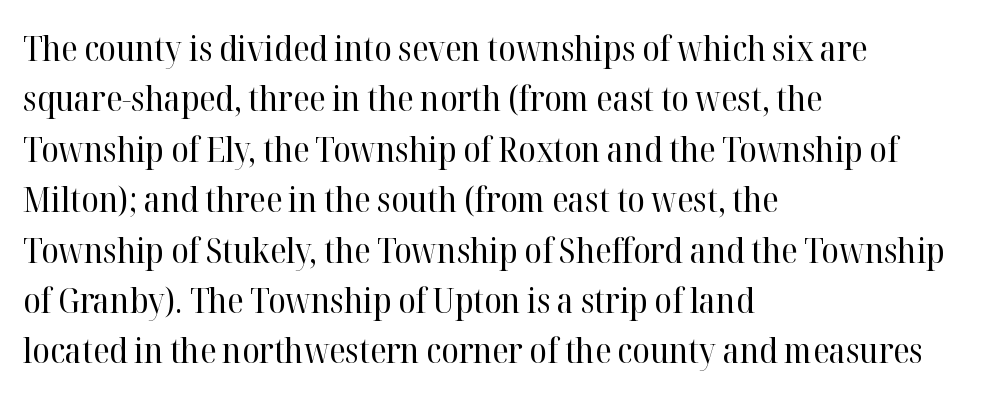
Q: Is the text bold? A: No.
Q: Is the text italic (slanted)? A: No, it is upright.
Q: Is the typeface a serif or a sans-serif typeface? A: Serif.
Q: Is the text underlined? A: No.
Q: How is the paragraph aligned? A: Left-aligned.
Q: Is the spacing between letters normal or unusually wide? A: Normal.
Q: Is the spacing between lines tight, normal or loose? A: Normal.
Q: Width (condensed, normal, or wide)? A: Normal.
Q: Stroke contrast? A: High.
Q: x-height? A: Medium.
Q: Monospaced? A: No.
